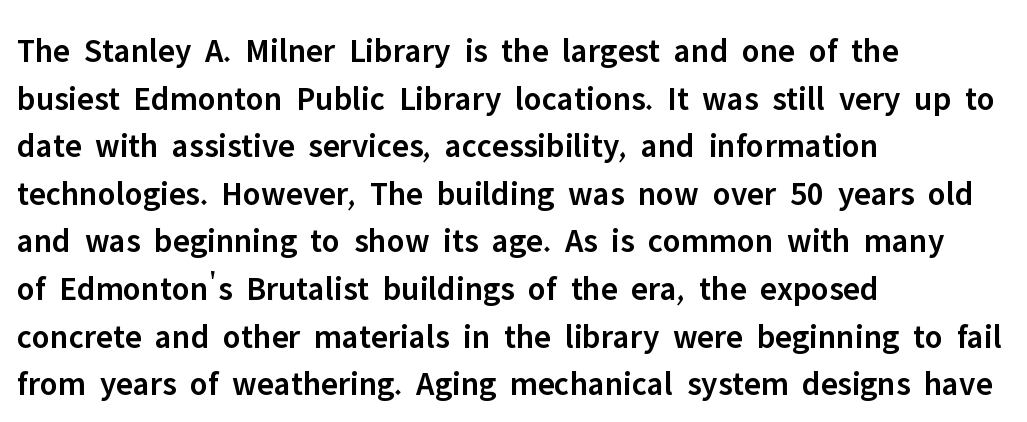
The image shows 34 px semibold sans-serif type, upright; set left-aligned, normal line spacing (1.4x), normal letter spacing, not underlined; low stroke contrast and a medium x-height.
